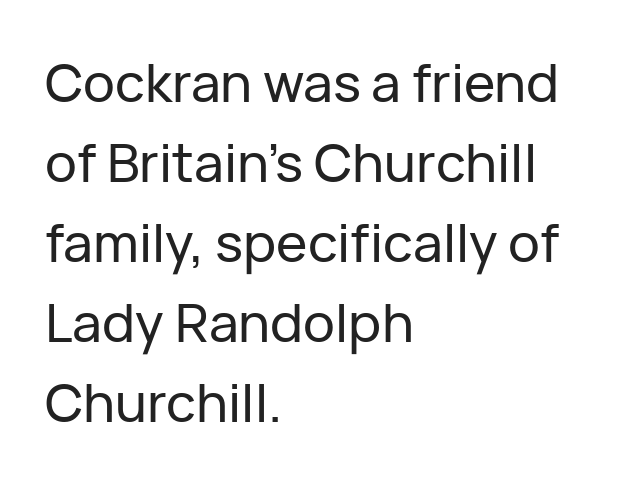
Q: Is the text italic (slanted)? A: No, it is upright.
Q: Is the typeface a serif or a sans-serif typeface? A: Sans-serif.
Q: Is the text underlined? A: No.
Q: How is the paragraph aligned? A: Left-aligned.
Q: Is the spacing between letters normal or unusually wide? A: Normal.
Q: Is the spacing between lines tight, normal or loose? A: Normal.
Q: Width (condensed, normal, or wide)? A: Normal.
Q: Stroke contrast? A: Low.
Q: x-height? A: Medium.
Q: Monospaced? A: No.
